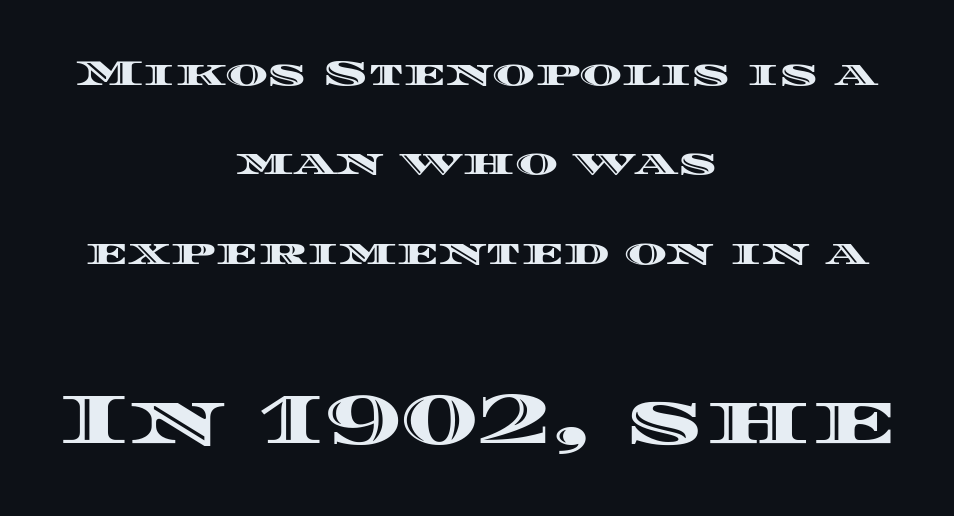
Q: Is the text italic (slanted)? A: No, it is upright.
Q: Is the text underlined? A: No.
Q: How is the paragraph aligned? A: Centered.
Q: Is the spacing between letters normal or unusually wide? A: Normal.
Q: Is the spacing between lines tight, normal or loose? A: Loose.
Q: Which block of text is set in a larger size, the first (top) or the second (bottom)? A: The second (bottom) one.
Q: Width (condensed, normal, or wide)? A: Wide.
Q: x-height? A: Large.
Q: Monospaced? A: No.
